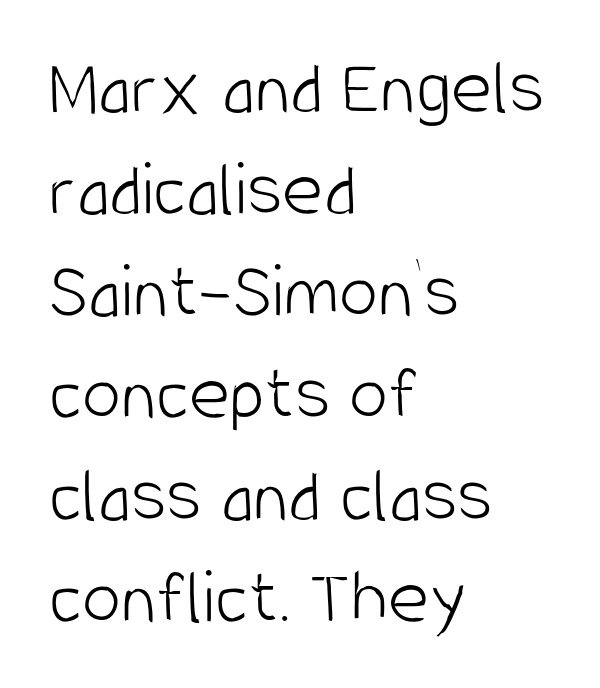
The image shows 79 px light, condensed sans-serif type, upright; set left-aligned, normal line spacing (1.29x), normal letter spacing, not underlined; low stroke contrast and a large x-height.
